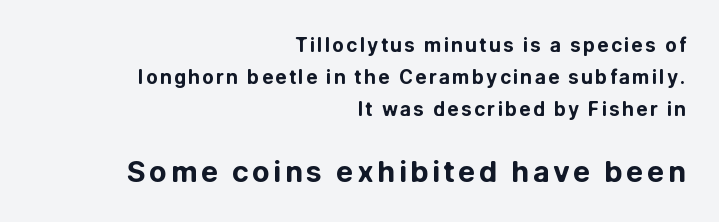
The face used here is a sans, in the tradition of grotesques and geometrics. A clean baseline with only descenders dipping below it. Thick stems and heavy bowls — unmistakably bold. Notice how the passage keeps a crisp vertical edge on the right only. Is this a fixed-width face? No — the glyphs have proportional, varying widths.
